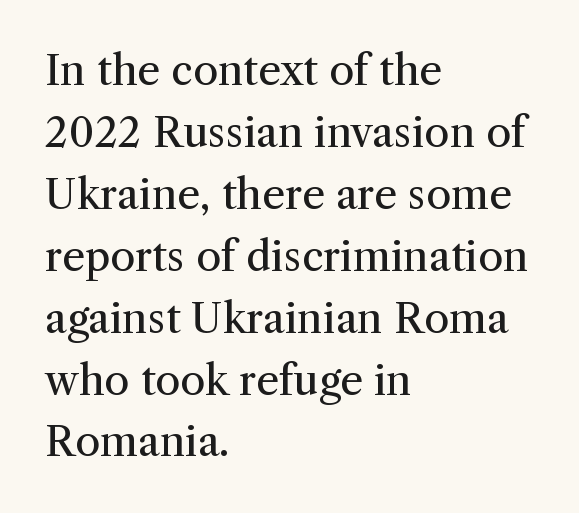
{"serif": "yes", "italic": "no", "bold": "no", "weight": "regular", "width": "normal", "stroke_contrast": "medium", "x_height": "medium", "monospaced": "no", "underline": "no", "align": "left", "line_spacing": "normal", "line_spacing_ratio": 1.51, "letter_spacing": "normal", "letter_spacing_em": 0.0, "glyph_px": 41}
